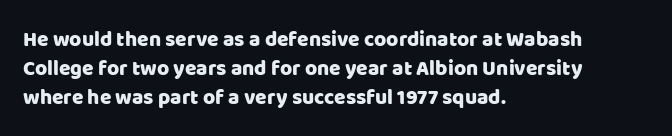
Q: Is the text italic (slanted)? A: No, it is upright.
Q: Is the text underlined? A: No.
Q: How is the paragraph aligned? A: Left-aligned.
Q: Is the spacing between letters normal or unusually wide? A: Normal.
Q: Is the spacing between lines tight, normal or loose? A: Normal.
